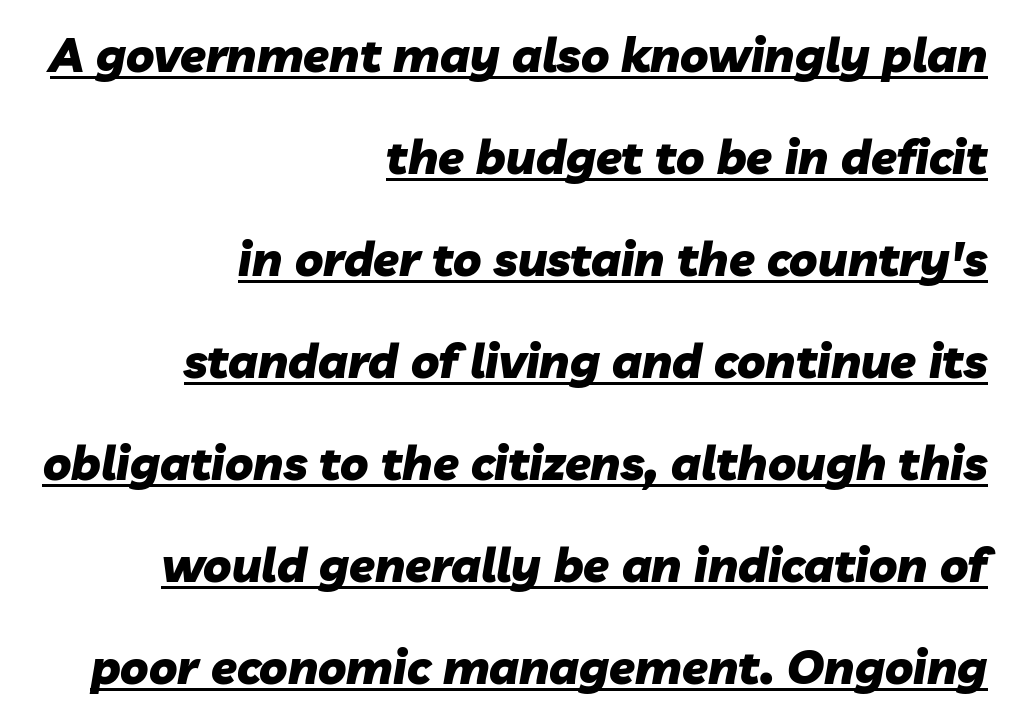
The compositor pushed each line to the right boundary. These lines stand farther apart than default settings would place them. The passage shown is typed in a proportional face where columns would drift. The face used here has a pronounced slope to its letters.
